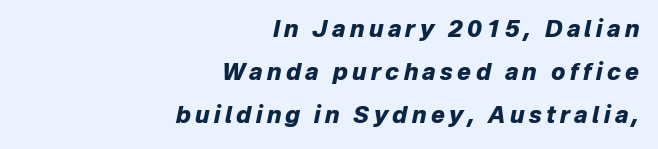
The image shows 23 px bold type, italic (leaning right); set right-aligned, line spacing 1.88x, not underlined.
